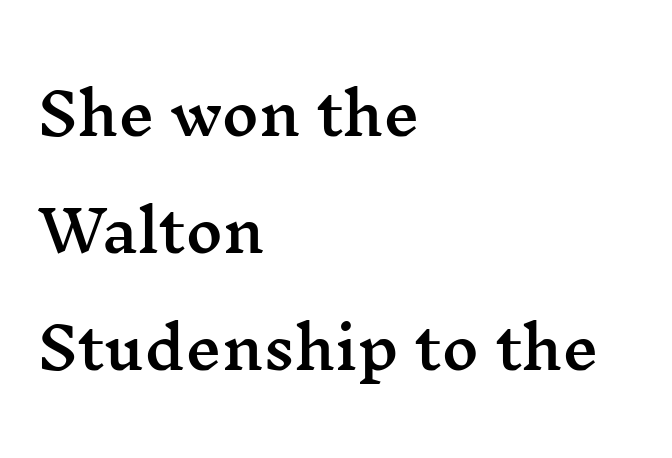
{"serif": "yes", "italic": "no", "width": "wide", "stroke_contrast": "medium", "x_height": "medium", "monospaced": "no", "underline": "no", "align": "left", "line_spacing": "loose", "line_spacing_ratio": 2.05, "letter_spacing": "normal", "letter_spacing_em": 0.0, "glyph_px": 57}
